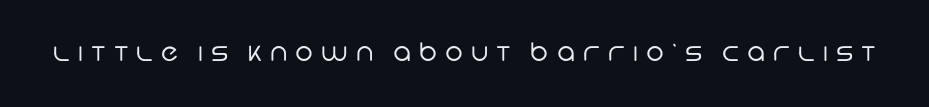
The image shows 25 px text type; set unusually wide letter spacing (+0.32 em), not underlined.
